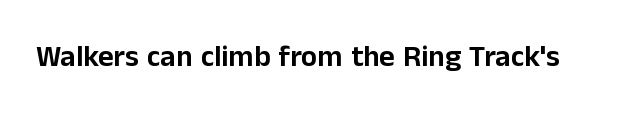
Rendered with straight, roman letterforms. Clear beneath every line of the passage. Short note: letters normally spaced. The letters advance in unequal steps, a hallmark of proportional type.
